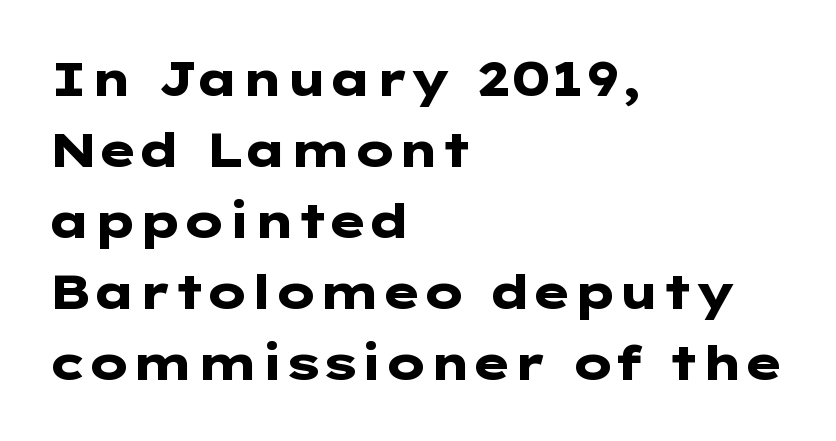
Leading matches the norm, producing a regular column. Typesetter's note: full bold, strokes at maximum text heaviness. Glance below the letters and you will spot only blank space. Nope, no serifs anywhere on these letters.
